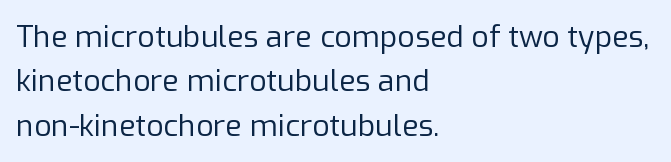
Q: Is the text bold? A: No.
Q: Is the text italic (slanted)? A: No, it is upright.
Q: Is the typeface a serif or a sans-serif typeface? A: Sans-serif.
Q: Is the text underlined? A: No.
Q: How is the paragraph aligned? A: Left-aligned.
Q: Is the spacing between letters normal or unusually wide? A: Normal.
Q: Is the spacing between lines tight, normal or loose? A: Normal.
Q: Width (condensed, normal, or wide)? A: Normal.
Q: Stroke contrast? A: Low.
Q: x-height? A: Medium.
Q: Monospaced? A: No.
